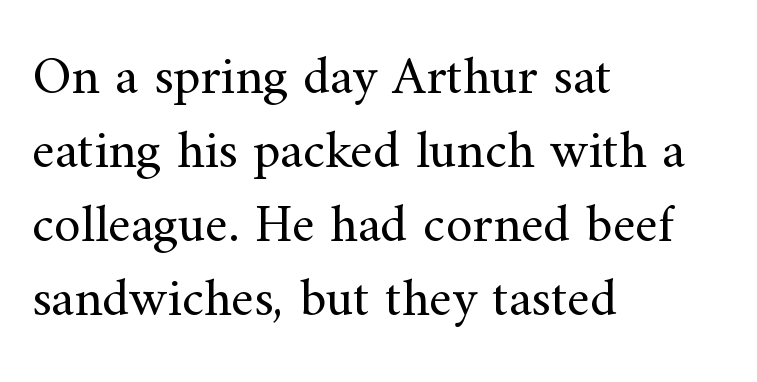
Is this a fixed-width face? No — the glyphs have proportional, varying widths. Evenly set lines give the paragraph a standard silhouette. Line starts are locked; line ends wander. Small tapered or slab feet sit at the stroke ends, so this counts as serif. Summary of weight: not heavy and not bold.
